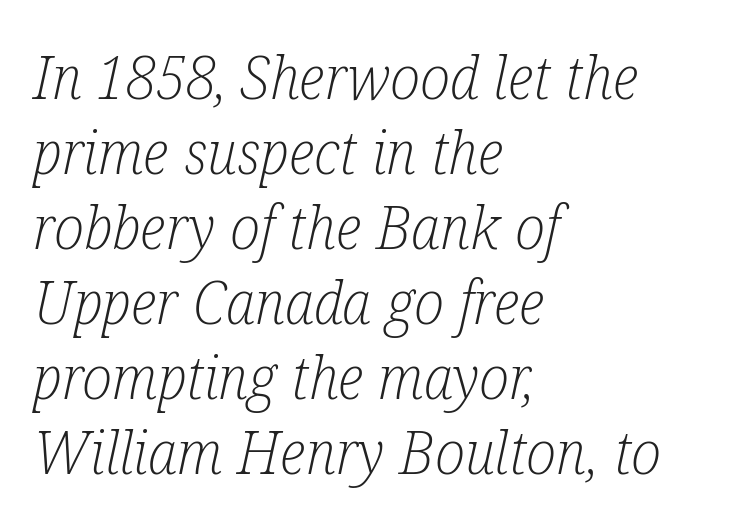
The image shows 61 px light, condensed serif type, italic (leaning right); set left-aligned, line spacing 1.23x, normal letter spacing, not underlined; low stroke contrast and a medium x-height.
